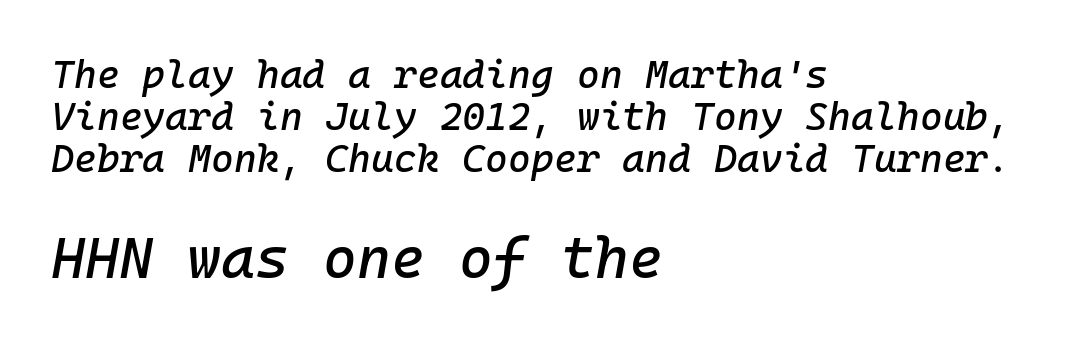
The image shows 58 px text type, italic (leaning right); set left-aligned, tight line spacing (1.08x), normal letter spacing, not underlined; the second (bottom) block is 1.49x larger; low stroke contrast and a medium x-height.
